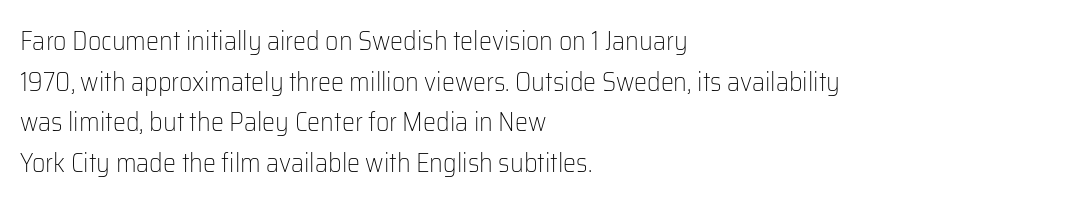
{"italic": "no", "bold": "no", "underline": "no", "align": "left", "line_spacing": "normal", "line_spacing_ratio": 1.56, "letter_spacing": "normal", "letter_spacing_em": 0.0, "glyph_px": 26}
